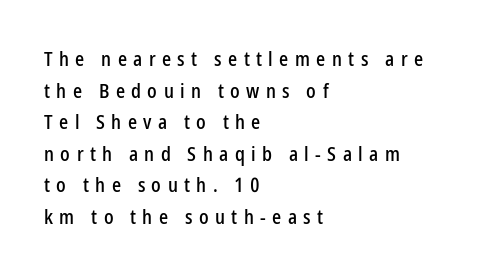
Regarding leading, the lines here are spaced in the standard way. The letters stand straight up with perfectly vertical stems. The letterforms stand isolated, each surrounded by extra space. Leftover space on each line is placed entirely after the last word. The baseline area is clear.
